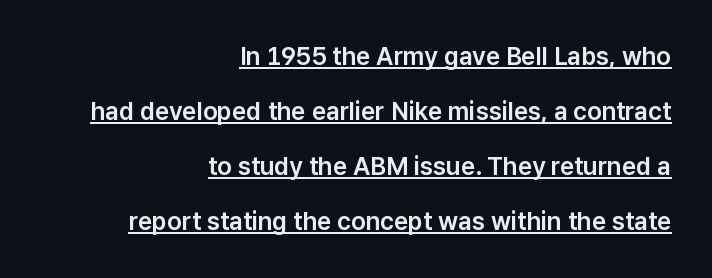
{"italic": "no", "underline": "yes", "align": "right", "line_spacing": "loose", "line_spacing_ratio": 2.2, "letter_spacing": "normal", "letter_spacing_em": 0.0, "glyph_px": 25}
